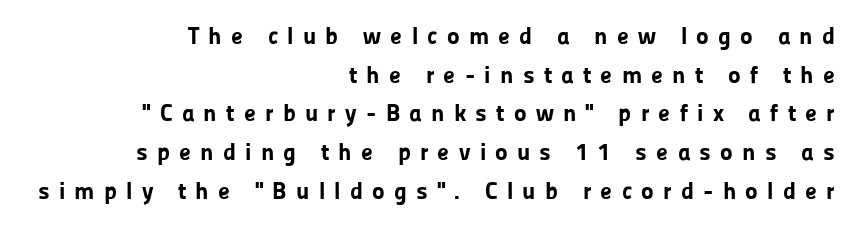
The image shows 24 px bold type, upright; set right-aligned, normal line spacing (1.61x), unusually wide letter spacing (+0.38 em), not underlined.
